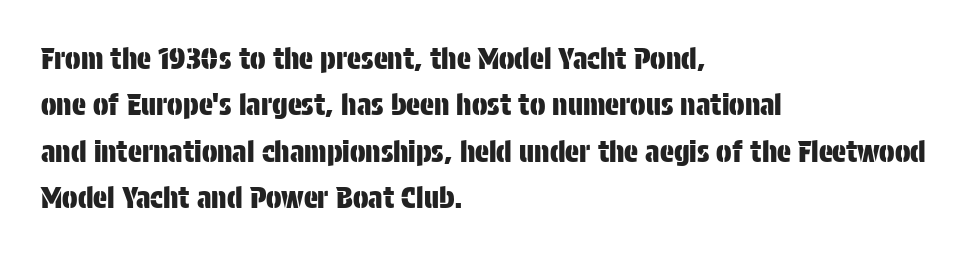
Q: Is the text italic (slanted)? A: No, it is upright.
Q: Is the typeface a serif or a sans-serif typeface? A: Sans-serif.
Q: Is the text underlined? A: No.
Q: How is the paragraph aligned? A: Left-aligned.
Q: Is the spacing between letters normal or unusually wide? A: Normal.
Q: Is the spacing between lines tight, normal or loose? A: Normal.
Q: Width (condensed, normal, or wide)? A: Condensed.
Q: Stroke contrast? A: Low.
Q: x-height? A: Large.
Q: Monospaced? A: No.
